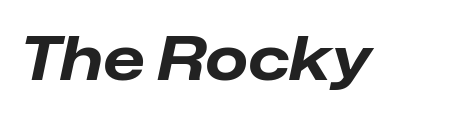
Q: Is the text bold? A: Yes.
Q: Is the text italic (slanted)? A: Yes, it leans right by about 12 degrees.
Q: Is the text underlined? A: No.
Q: Is the spacing between letters normal or unusually wide? A: Normal.
Q: Width (condensed, normal, or wide)? A: Normal.
Q: Stroke contrast? A: Low.
Q: x-height? A: Medium.
Q: Monospaced? A: No.
